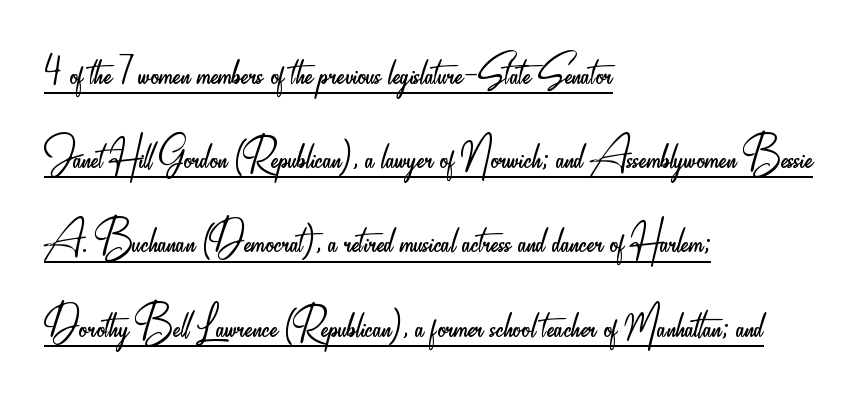
The image shows 54 px light, condensed sans-serif type; set left-aligned, normal line spacing (1.56x), normal letter spacing, underlined; low stroke contrast and a small x-height.
